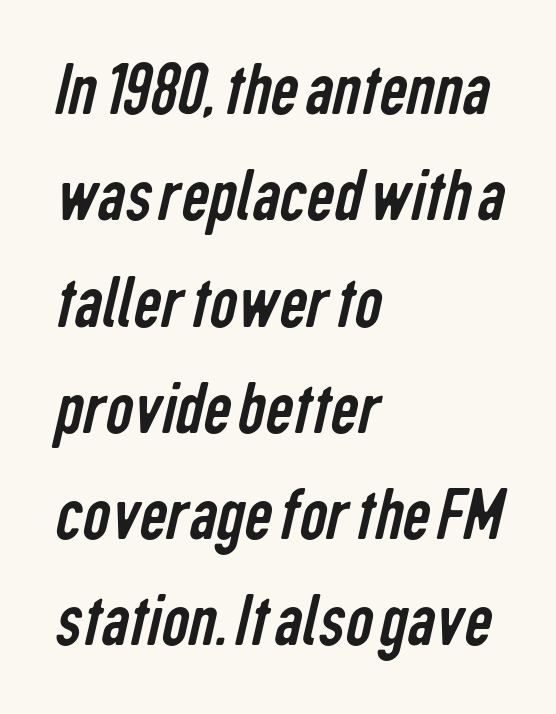
Notice how descenders clear the ascenders below comfortably — that's standard leading. A classic flush-left, rag-right setting is used for this passage. Observe the absence of serifs on each vertical stroke in this sample. Unmarked baselines from the first word to the last.
